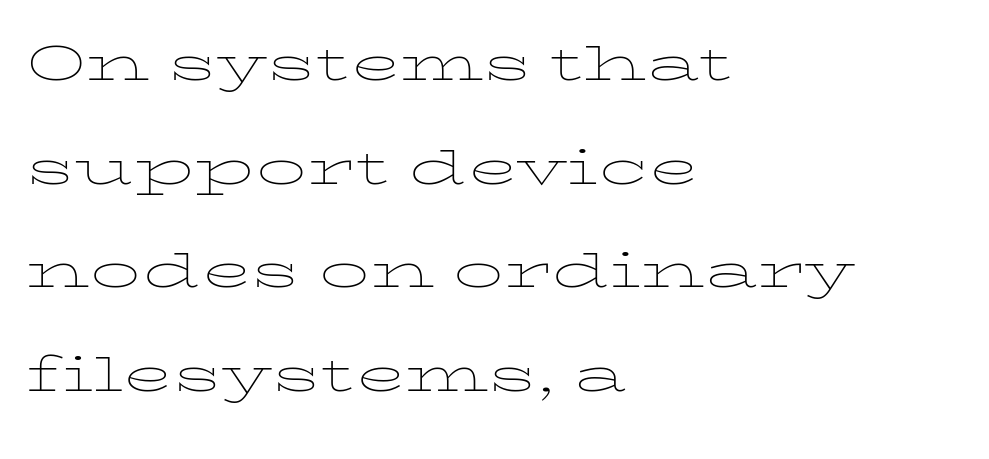
{"italic": "no", "bold": "no", "weight": "thin", "width": "wide", "stroke_contrast": "low", "x_height": "medium", "monospaced": "no", "underline": "no", "align": "left", "line_spacing": "normal", "line_spacing_ratio": 1.57, "letter_spacing": "normal", "letter_spacing_em": 0.0, "glyph_px": 66}
